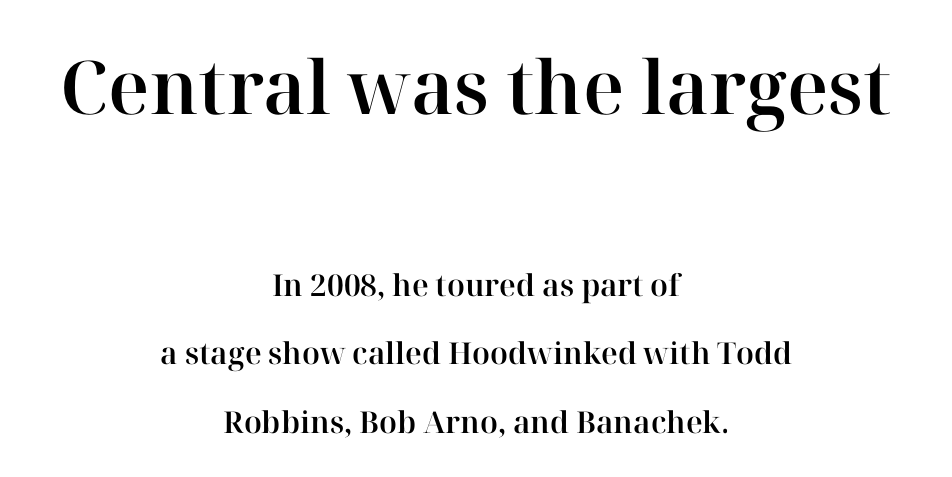
Q: Is the text italic (slanted)? A: No, it is upright.
Q: Is the typeface a serif or a sans-serif typeface? A: Serif.
Q: Is the text underlined? A: No.
Q: How is the paragraph aligned? A: Centered.
Q: Is the spacing between letters normal or unusually wide? A: Normal.
Q: Is the spacing between lines tight, normal or loose? A: Loose.
Q: Which block of text is set in a larger size, the first (top) or the second (bottom)? A: The first (top) one.
Q: Width (condensed, normal, or wide)? A: Normal.
Q: Stroke contrast? A: High.
Q: x-height? A: Medium.
Q: Monospaced? A: No.
